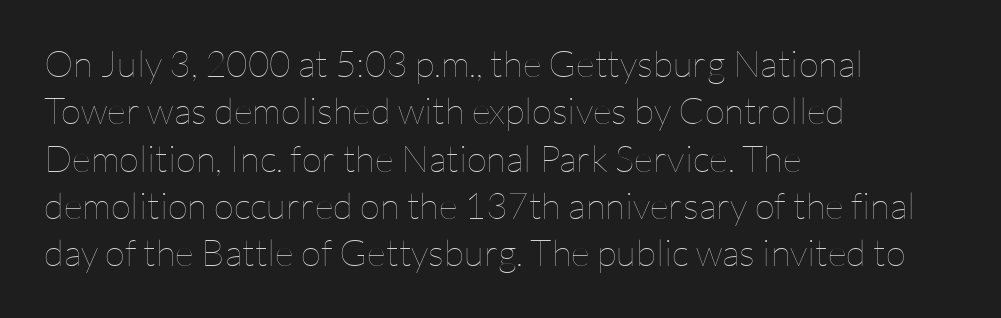
The image shows 37 px thin type, upright; set left-aligned, normal line spacing (1.28x), normal letter spacing, not underlined; low stroke contrast and a medium x-height.
